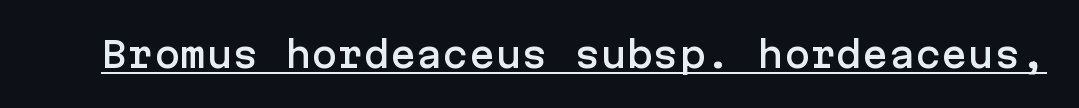
Q: Is the text italic (slanted)? A: No, it is upright.
Q: Is the typeface a serif or a sans-serif typeface? A: Sans-serif.
Q: Is the text underlined? A: Yes.
Q: Is the spacing between letters normal or unusually wide? A: Normal.
Q: Width (condensed, normal, or wide)? A: Normal.
Q: Stroke contrast? A: Low.
Q: x-height? A: Medium.
